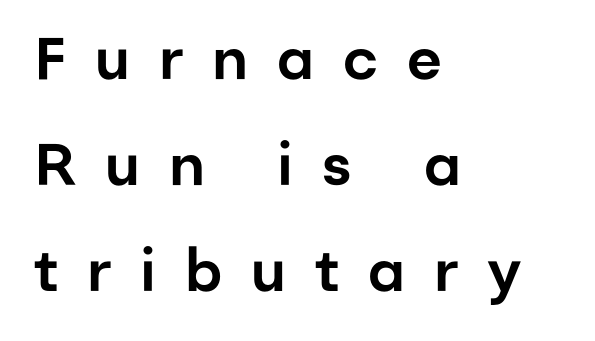
The image shows 59 px sans-serif type, upright; set left-aligned, line spacing 1.8x, unusually wide letter spacing (+0.49 em), not underlined; low stroke contrast and a medium x-height.
